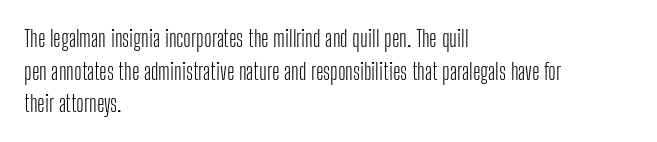
Q: Is the text bold? A: No.
Q: Is the text italic (slanted)? A: No, it is upright.
Q: Is the text underlined? A: No.
Q: How is the paragraph aligned? A: Left-aligned.
Q: Is the spacing between letters normal or unusually wide? A: Normal.
Q: Is the spacing between lines tight, normal or loose? A: Normal.
